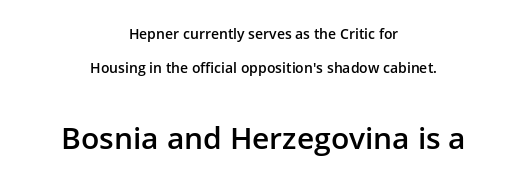
The image shows 30 px semibold sans-serif type, upright; set centered, loose line spacing (2.42x), normal letter spacing, not underlined; the second (bottom) block is 2.14x larger; low stroke contrast and a medium x-height.
